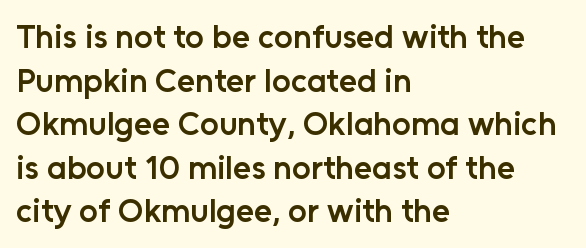
The image shows 33 px semibold sans-serif type, upright; set left-aligned, normal line spacing (1.32x), normal letter spacing, not underlined; low stroke contrast and a medium x-height.
